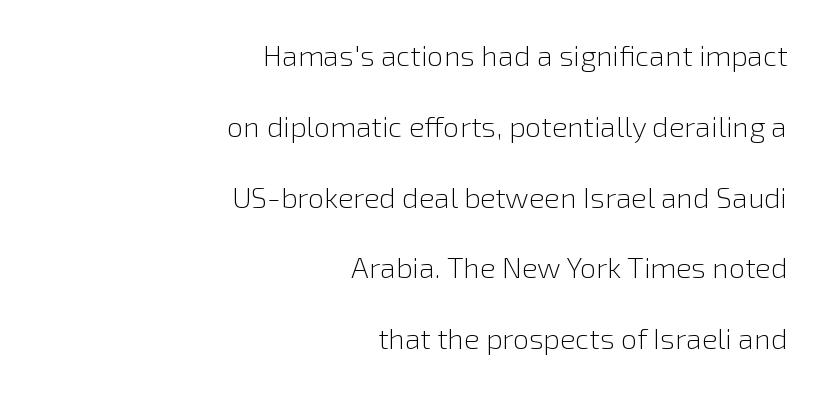
{"serif": "no", "italic": "no", "bold": "no", "weight": "light", "width": "normal", "x_height": "medium", "monospaced": "no", "underline": "no", "align": "right", "line_spacing": "loose", "line_spacing_ratio": 2.44, "letter_spacing": "normal", "letter_spacing_em": 0.0, "glyph_px": 29}
